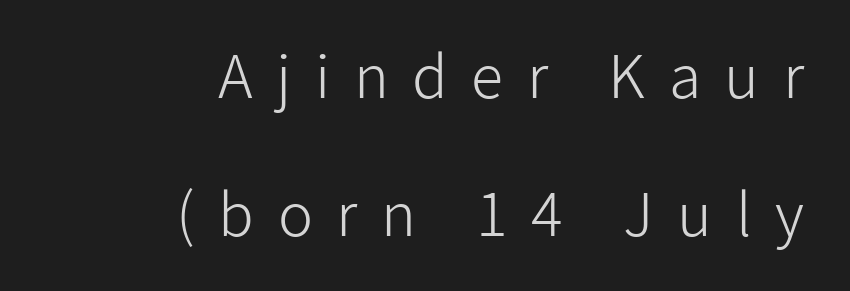
{"serif": "no", "italic": "no", "bold": "no", "weight": "light", "width": "normal", "stroke_contrast": "low", "x_height": "medium", "monospaced": "no", "underline": "no", "align": "right", "line_spacing": "loose", "line_spacing_ratio": 2.34, "letter_spacing": "wide", "letter_spacing_em": 0.4, "glyph_px": 59}
